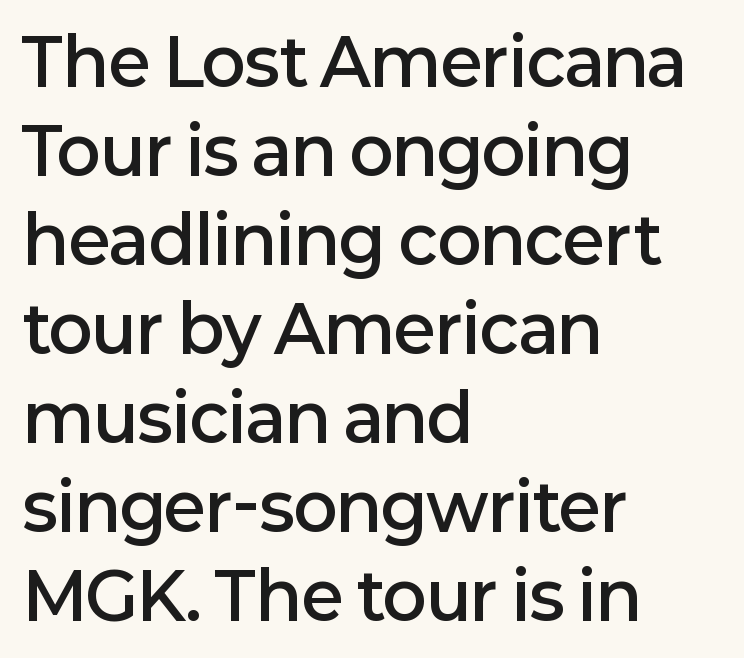
The image shows 65 px semibold sans-serif type, upright; set left-aligned, normal line spacing (1.37x), normal letter spacing, not underlined; low stroke contrast and a medium x-height.
